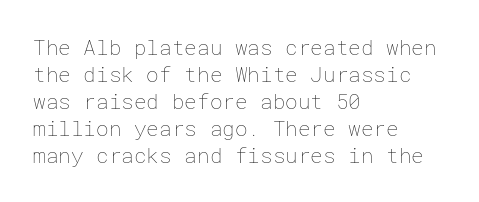
{"italic": "no", "bold": "no", "underline": "no", "align": "left", "line_spacing": "normal", "line_spacing_ratio": 1.28, "letter_spacing": "normal", "letter_spacing_em": 0.0, "glyph_px": 21}
